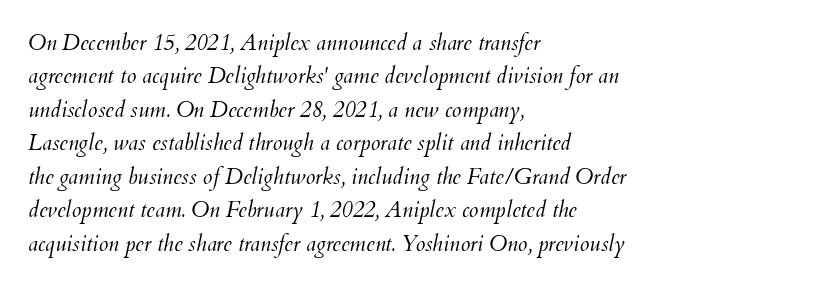
Observe the lean: these are italic letterforms. Stroke thickness stays within the range of a standard reading face or lighter. Horizontal alignment here is leftward, the default for most running prose. Default kerning and tracking; the words read as compact shapes. The gap between lines stays unmarked. The rendering uses a moderate line-height, typical for paragraphs.
